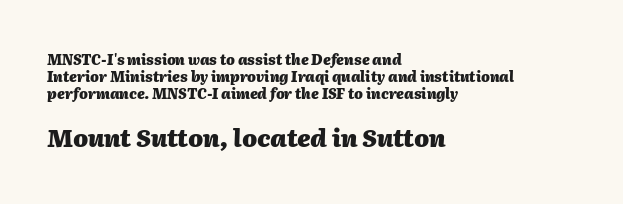
{"italic": "yes", "lean": "right", "slant_degrees": 2, "bold": "yes", "underline": "no", "align": "left", "line_spacing_ratio": 1.21, "letter_spacing": "normal", "letter_spacing_em": 0.0, "larger_block": "second", "size_ratio": 1.71, "glyph_px": 24}
